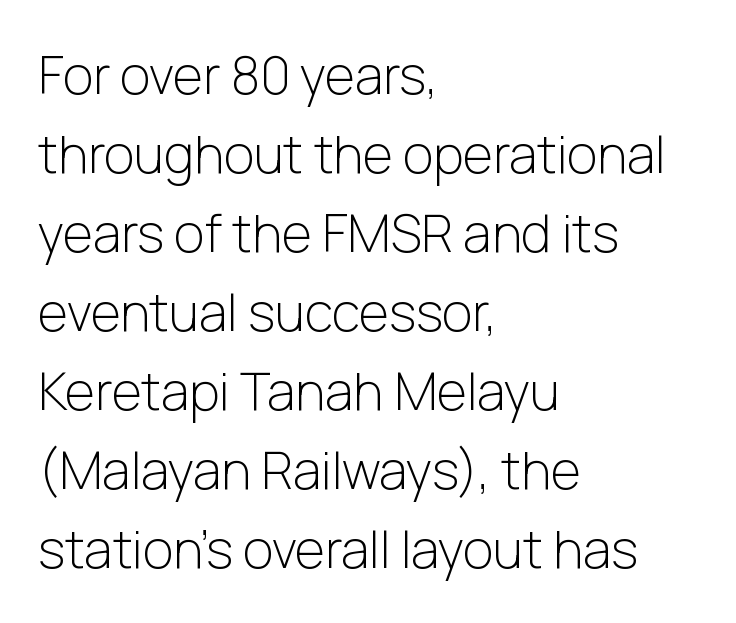
Descender tails drop into unmarked territory. The strokes carry an ordinary text weight at most. The letters advance in unequal steps, a hallmark of proportional type. Leading: standard. The type is set solid horizontally, with unmodified tracking.
